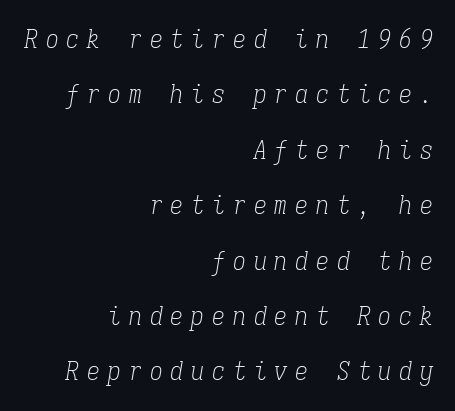
The image shows 26 px text type, italic (leaning right); set right-aligned, loose line spacing (2.13x), unusually wide letter spacing (+0.3 em), not underlined.
